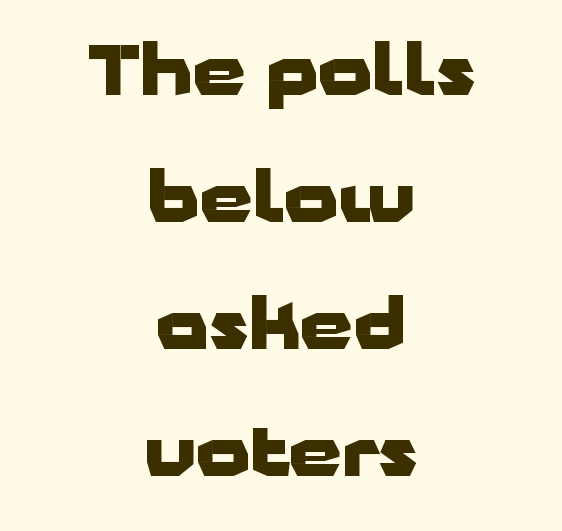
Q: Is the text bold? A: Yes.
Q: Is the text italic (slanted)? A: No, it is upright.
Q: Is the typeface a serif or a sans-serif typeface? A: Sans-serif.
Q: Is the text underlined? A: No.
Q: How is the paragraph aligned? A: Centered.
Q: Is the spacing between letters normal or unusually wide? A: Normal.
Q: Width (condensed, normal, or wide)? A: Wide.
Q: Stroke contrast? A: Low.
Q: x-height? A: Medium.
Q: Monospaced? A: No.
